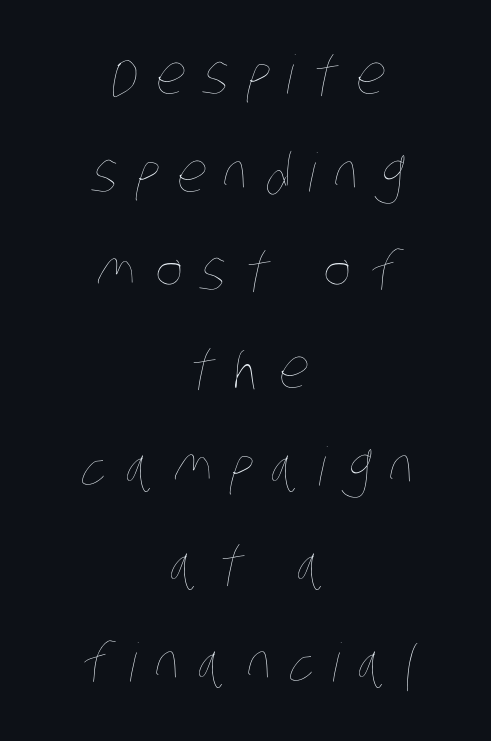
{"bold": "no", "weight": "thin", "width": "condensed", "stroke_contrast": "low", "x_height": "large", "monospaced": "no", "underline": "no", "align": "center", "line_spacing_ratio": 1.85, "letter_spacing": "wide", "letter_spacing_em": 0.34, "glyph_px": 53}
